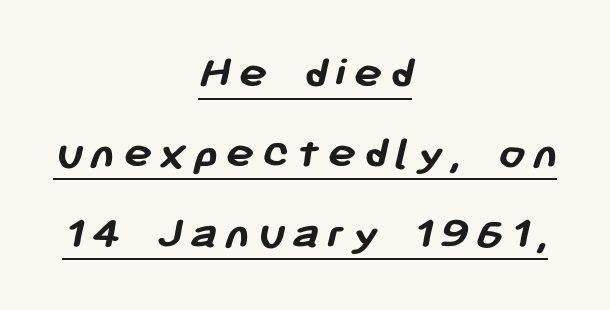
The image shows 48 px semibold sans-serif type; set centered, normal line spacing (1.67x), underlined; low stroke contrast and a medium x-height.
